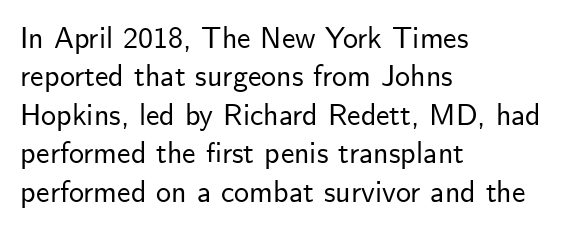
Letters rest on an invisible, unmarked baseline. The type is set solid horizontally, with unmodified tracking. Regarding serifs, this sample does without them. These lines are set flush left with a ragged right edge. Interline gaps are of average width in this sample.
